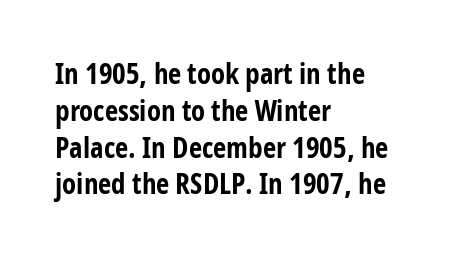
Q: Is the text bold? A: Yes.
Q: Is the text italic (slanted)? A: No, it is upright.
Q: Is the typeface a serif or a sans-serif typeface? A: Sans-serif.
Q: Is the text underlined? A: No.
Q: How is the paragraph aligned? A: Left-aligned.
Q: Is the spacing between letters normal or unusually wide? A: Normal.
Q: Is the spacing between lines tight, normal or loose? A: Normal.
Q: Width (condensed, normal, or wide)? A: Condensed.
Q: Stroke contrast? A: Low.
Q: x-height? A: Medium.
Q: Monospaced? A: No.
